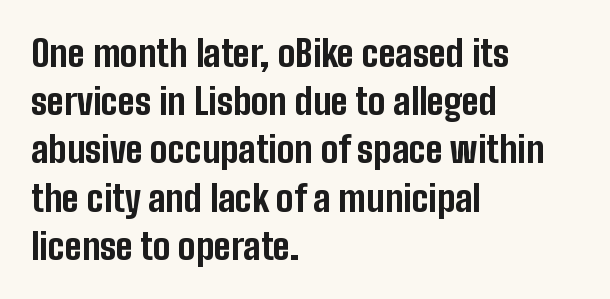
Note: no serifs on the glyphs. Leftover space on each line is placed entirely after the last word. These lines carry a lot of weight — the face is fully bold. The face used here is proportionally spaced, like ordinary book or web type. Characters remain perfectly vertical along every line.
